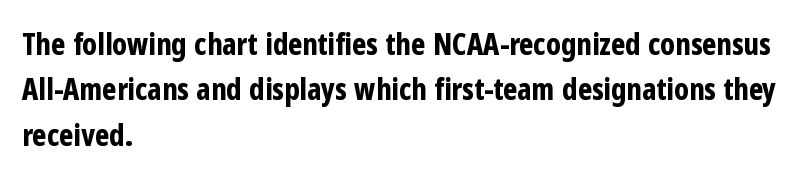
Q: Is the text bold? A: Yes.
Q: Is the text italic (slanted)? A: No, it is upright.
Q: Is the typeface a serif or a sans-serif typeface? A: Sans-serif.
Q: Is the text underlined? A: No.
Q: How is the paragraph aligned? A: Left-aligned.
Q: Is the spacing between letters normal or unusually wide? A: Normal.
Q: Is the spacing between lines tight, normal or loose? A: Normal.
Q: Width (condensed, normal, or wide)? A: Condensed.
Q: Stroke contrast? A: Low.
Q: x-height? A: Medium.
Q: Monospaced? A: No.
